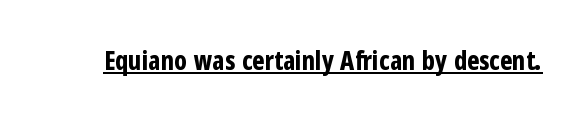
{"italic": "no", "bold": "yes", "underline": "yes", "letter_spacing": "normal", "letter_spacing_em": 0.0, "glyph_px": 26}
